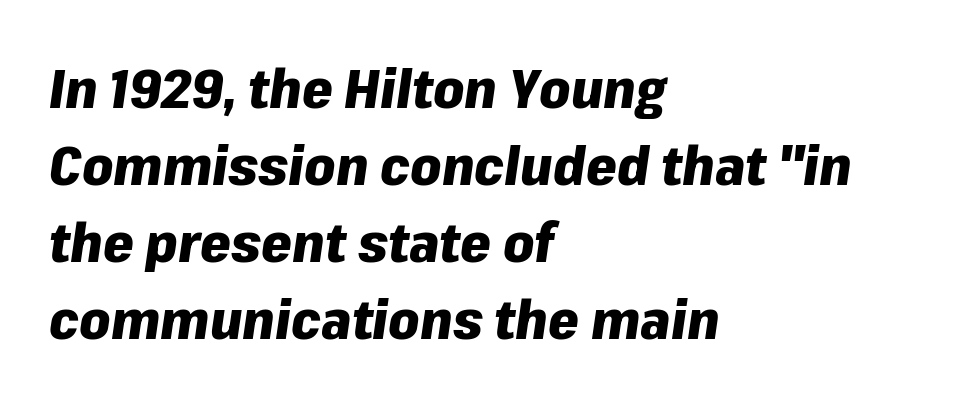
Q: Is the text bold? A: Yes.
Q: Is the text italic (slanted)? A: Yes, it leans right by about 8 degrees.
Q: Is the text underlined? A: No.
Q: How is the paragraph aligned? A: Left-aligned.
Q: Is the spacing between letters normal or unusually wide? A: Normal.
Q: Is the spacing between lines tight, normal or loose? A: Normal.
Q: Width (condensed, normal, or wide)? A: Normal.
Q: Stroke contrast? A: Low.
Q: x-height? A: Medium.
Q: Monospaced? A: No.
